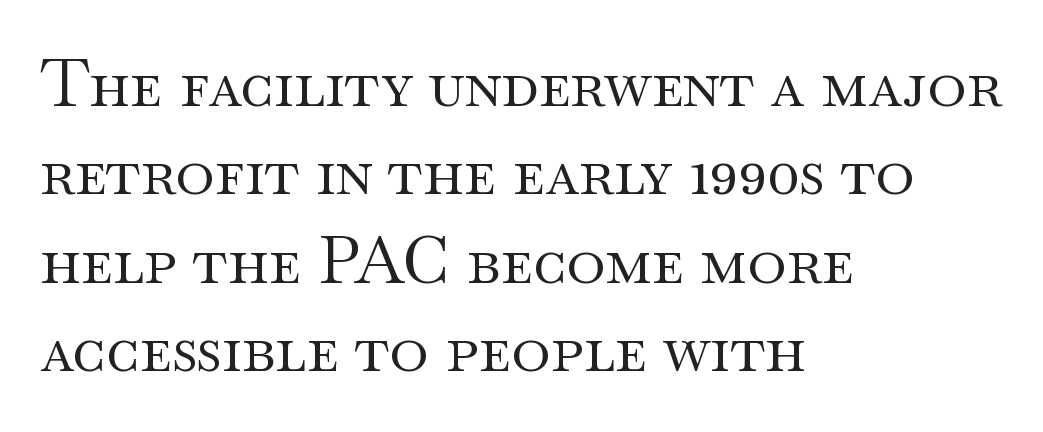
The image shows 66 px regular-weight, wide serif type, upright; set left-aligned, normal line spacing (1.34x), normal letter spacing, not underlined; medium stroke contrast and a small x-height.
